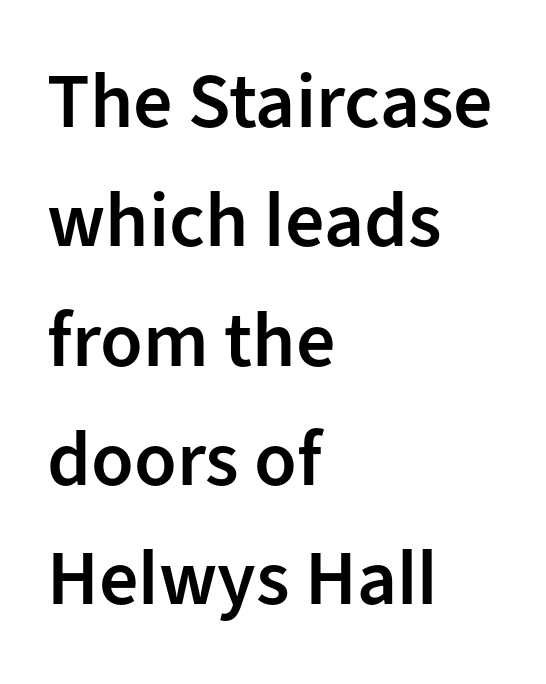
{"serif": "no", "italic": "no", "bold": "semi", "weight": "semibold", "width": "normal", "stroke_contrast": "low", "x_height": "medium", "monospaced": "no", "underline": "no", "align": "left", "line_spacing": "normal", "line_spacing_ratio": 1.53, "letter_spacing": "normal", "letter_spacing_em": 0.0, "glyph_px": 78}
